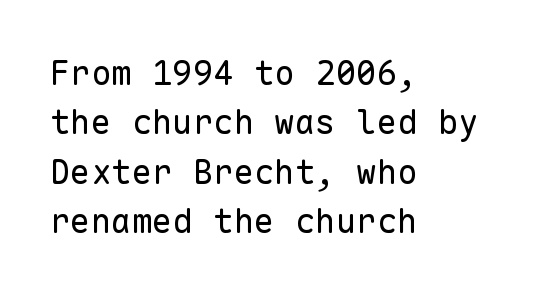
Q: Is the text bold? A: No.
Q: Is the text italic (slanted)? A: No, it is upright.
Q: Is the typeface a serif or a sans-serif typeface? A: Sans-serif.
Q: Is the text underlined? A: No.
Q: How is the paragraph aligned? A: Left-aligned.
Q: Is the spacing between letters normal or unusually wide? A: Normal.
Q: Is the spacing between lines tight, normal or loose? A: Normal.
Q: Width (condensed, normal, or wide)? A: Normal.
Q: Stroke contrast? A: Low.
Q: x-height? A: Medium.
Q: Monospaced? A: Yes.
